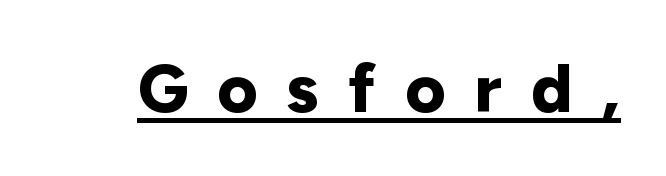
This is roman type, the default non-slanted kind. This sample has the flowing, uneven cadence of proportional lettering. Between one letter and the next there's a generous, obvious gap. Notice how thick the strokes are: this is what a full bold looks like. The glyphs are accompanied by a horizontal stroke just below them.
